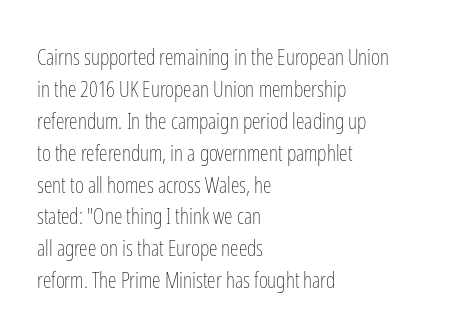
This sample uses an upright cut, with every glyph sitting square on the baseline. Check the space under the baseline: it is left empty. These lines are set flush left with a ragged right edge. Weight: not bold — regular or lighter.
